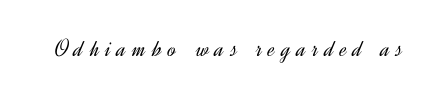
Descender tails drop into unmarked territory. How are the letters spaced? Widely, with obvious added tracking. Heaviness? Minimal to ordinary, like unemphasized prose.
